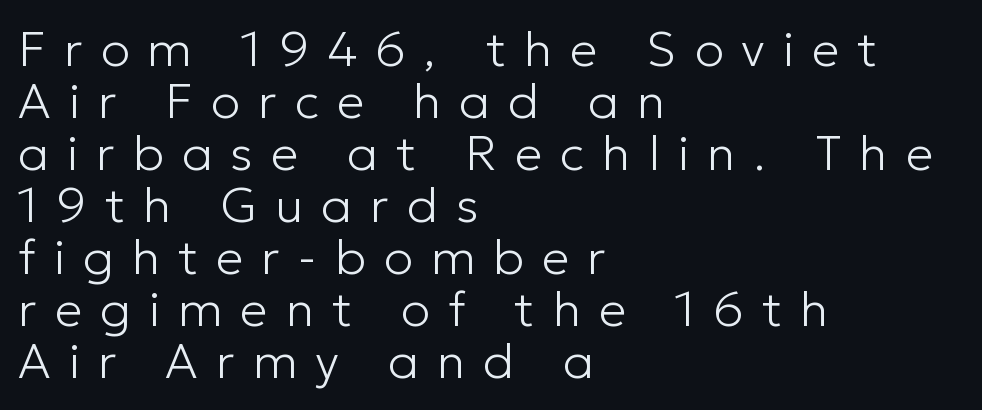
How are the letters spaced? Widely, with obvious added tracking. Honestly, the rows look squashed on top of each other. Notice how the passage keeps a crisp vertical edge on the left only. The face used here is proportionally spaced, like ordinary book or web type. The type family on display is of the sans-serif kind. This is not heavy type; no bold has been used.
